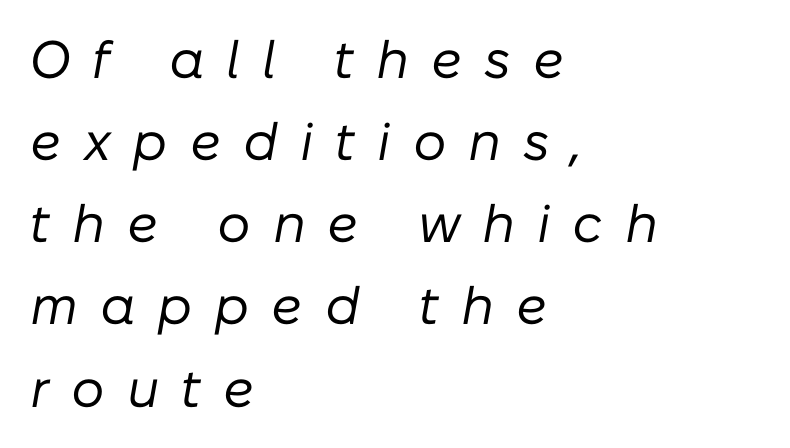
{"italic": "yes", "lean": "right", "slant_degrees": 10, "bold": "no", "weight": "regular", "width": "normal", "stroke_contrast": "low", "x_height": "medium", "monospaced": "no", "underline": "no", "align": "left", "line_spacing": "normal", "line_spacing_ratio": 1.55, "letter_spacing": "wide", "letter_spacing_em": 0.41, "glyph_px": 53}
